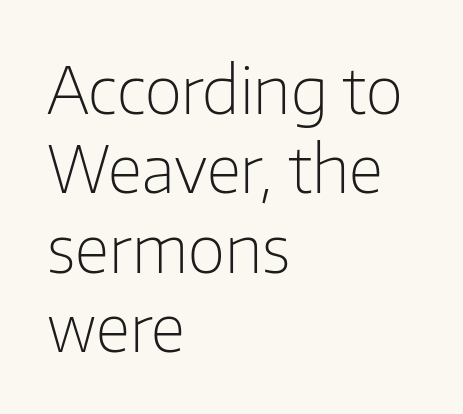
The image shows 65 px light sans-serif type, upright; set left-aligned, line spacing 1.22x, normal letter spacing, not underlined; low stroke contrast and a medium x-height.
